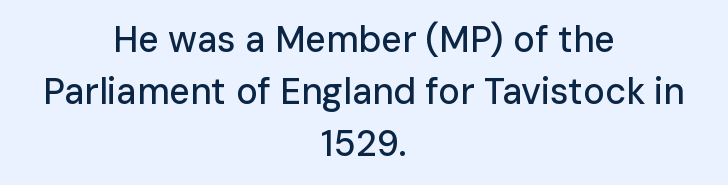
The image shows 36 px sans-serif type, upright; set centered, normal line spacing (1.45x), normal letter spacing, not underlined; low stroke contrast and a medium x-height.
